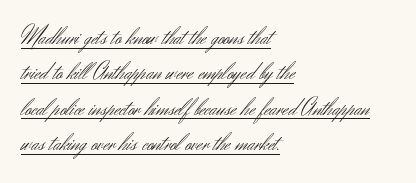
Does extra space separate the letters? No, they use regular spacing. The face used here appears with an underline applied. A typesetter would call this leading conventional body-copy spacing.
